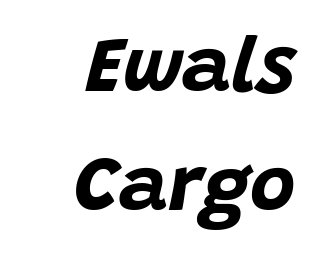
Q: Is the text bold? A: Yes.
Q: Is the text italic (slanted)? A: Yes, it leans right by about 15 degrees.
Q: Is the text underlined? A: No.
Q: How is the paragraph aligned? A: Right-aligned.
Q: Is the spacing between letters normal or unusually wide? A: Normal.
Q: Is the spacing between lines tight, normal or loose? A: Normal.
Q: Width (condensed, normal, or wide)? A: Normal.
Q: Stroke contrast? A: Low.
Q: x-height? A: Large.
Q: Monospaced? A: No.
